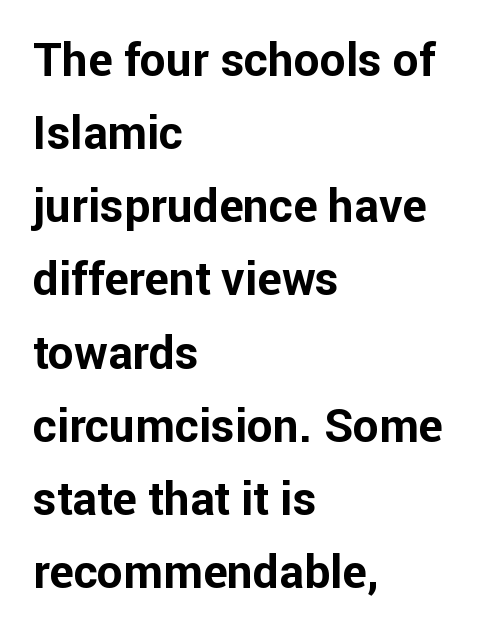
{"serif": "no", "italic": "no", "bold": "yes", "weight": "bold", "width": "normal", "stroke_contrast": "low", "x_height": "medium", "monospaced": "no", "underline": "no", "align": "left", "line_spacing": "normal", "line_spacing_ratio": 1.59, "letter_spacing": "normal", "letter_spacing_em": 0.0, "glyph_px": 46}
